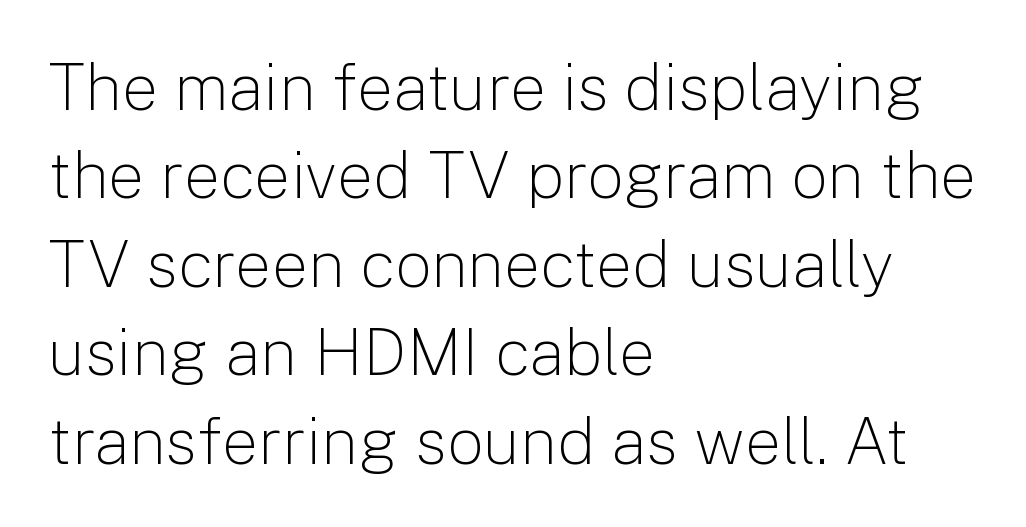
{"serif": "no", "italic": "no", "bold": "no", "weight": "light", "width": "normal", "stroke_contrast": "low", "x_height": "medium", "monospaced": "no", "underline": "no", "align": "left", "line_spacing": "normal", "line_spacing_ratio": 1.36, "letter_spacing": "normal", "letter_spacing_em": 0.0, "glyph_px": 65}
